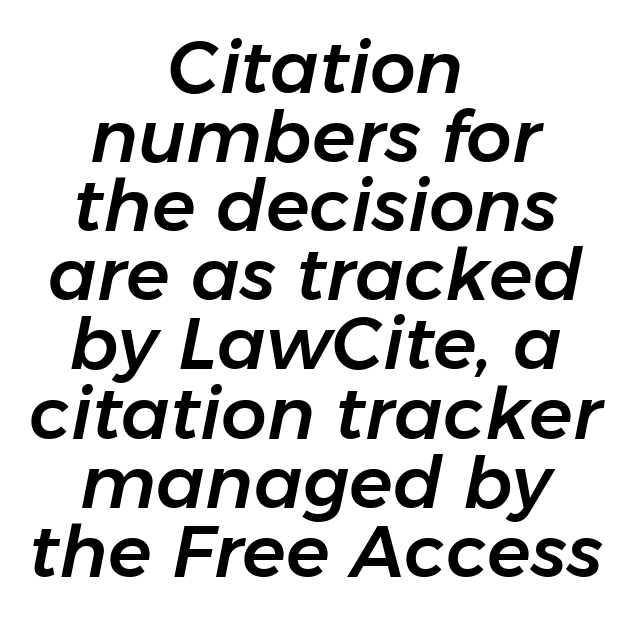
The image shows 72 px text type, italic (leaning right); set centered, tight line spacing (0.96x), normal letter spacing, not underlined; low stroke contrast and a medium x-height.
